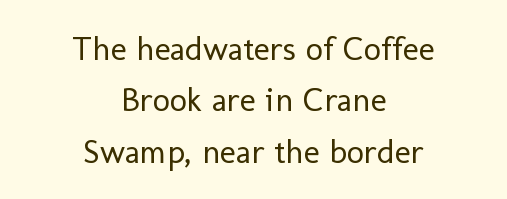
These lines are composed in type without serifs. Italic? Not at all — the glyphs are vertical. One-word summary of the alignment: center. The line-height multiplier appears to be the usual default.
